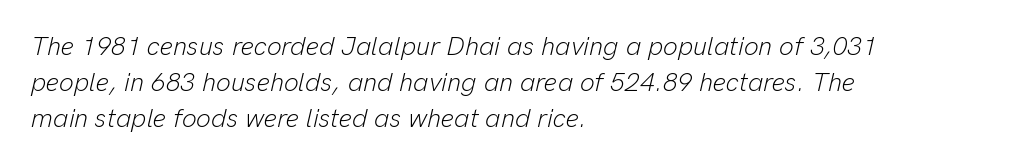
Q: Is the text bold? A: No.
Q: Is the text italic (slanted)? A: Yes, it leans right by about 13 degrees.
Q: Is the text underlined? A: No.
Q: How is the paragraph aligned? A: Left-aligned.
Q: Is the spacing between letters normal or unusually wide? A: Normal.
Q: Is the spacing between lines tight, normal or loose? A: Normal.
